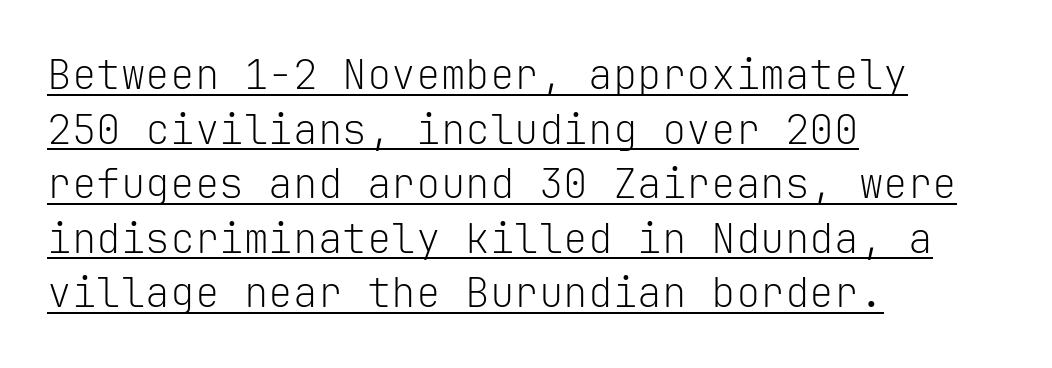
{"serif": "no", "italic": "no", "bold": "no", "weight": "light", "width": "normal", "stroke_contrast": "low", "x_height": "medium", "monospaced": "yes", "underline": "yes", "align": "left", "line_spacing": "normal", "line_spacing_ratio": 1.33, "letter_spacing": "normal", "letter_spacing_em": 0.0, "glyph_px": 41}
